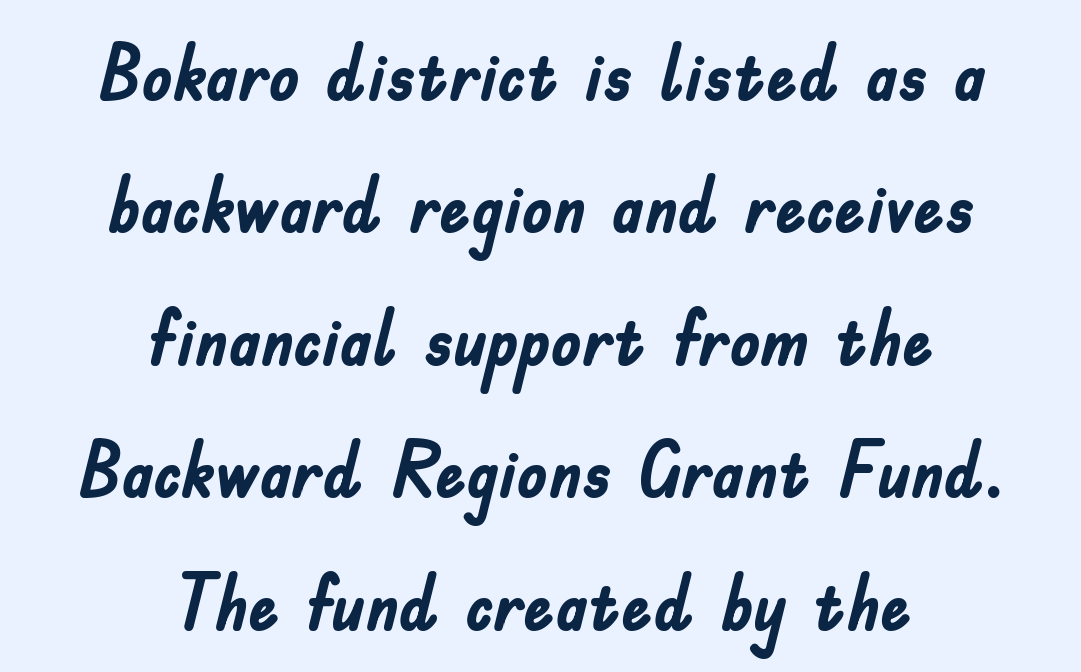
A typesetter would call this proportional, since set widths differ per character. Casual observation: everything's sitting right in the middle. Each word holds together tightly as a unit, with standard inter-letter gaps.
